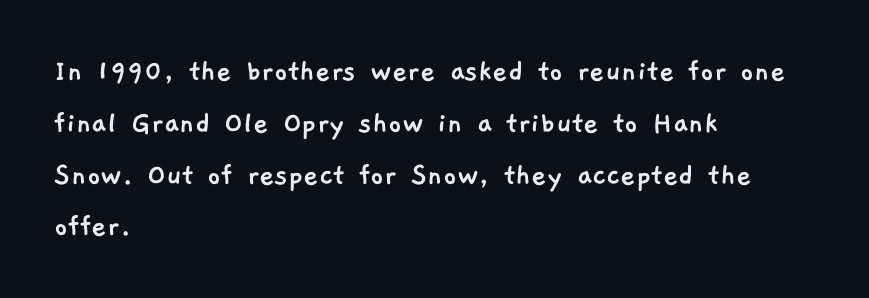
{"serif": "no", "width": "normal", "stroke_contrast": "low", "x_height": "medium", "monospaced": "no", "underline": "no", "align": "left", "line_spacing": "normal", "line_spacing_ratio": 1.57, "letter_spacing": "normal", "letter_spacing_em": 0.0, "glyph_px": 33}
